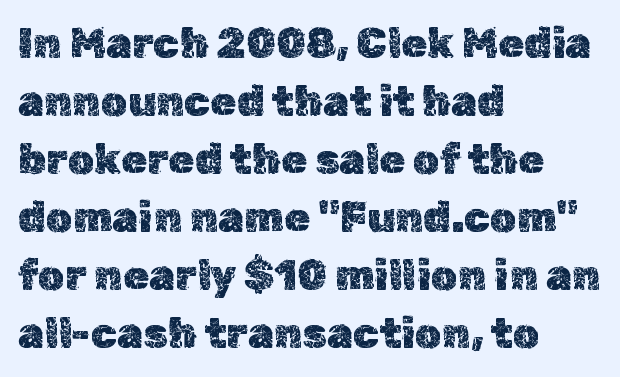
Is the letter spacing exaggerated? No — it looks like the ordinary default. Horizontal alignment here is leftward, the default for most running prose. Words float on clear page, feet unadorned. Evenly set lines give the paragraph a standard silhouette.
